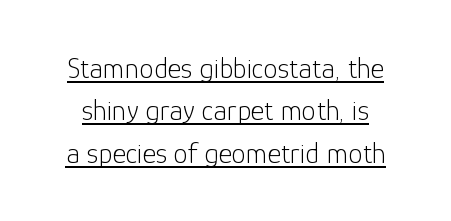
Caption: lettering with a line underneath. Default kerning and tracking; the words read as compact shapes. Each new line begins a customary step beneath the previous one. The cut favours lightness, reaching ordinary text weight at its darkest. Posture: upright roman.
